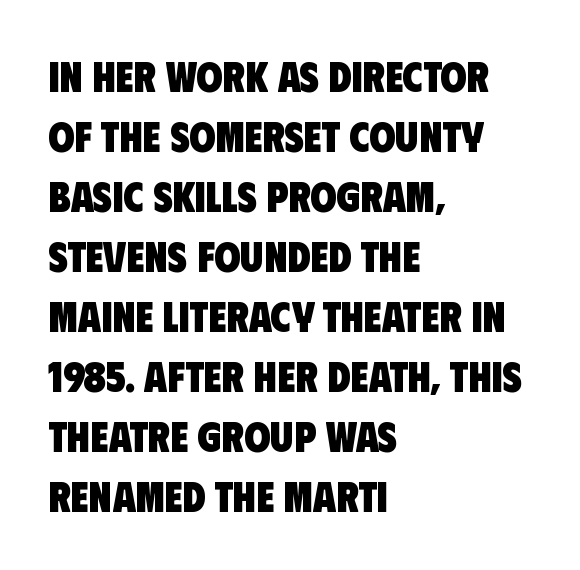
{"serif": "no", "bold": "yes", "weight": "heavy", "width": "condensed", "stroke_contrast": "low", "x_height": "large", "monospaced": "no", "underline": "no", "align": "left", "line_spacing": "normal", "line_spacing_ratio": 1.43, "letter_spacing": "normal", "letter_spacing_em": 0.0, "glyph_px": 42}
